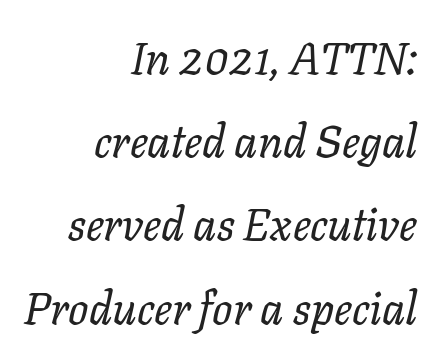
Short and long lines alike share a common ending point at right. Words appear dense and cohesive because spacing is normal. Think of a printed novel: that variable character pitch is what you see here. Bold? No — there's no thickening of the strokes. Slant detected: the letters are inclined.
